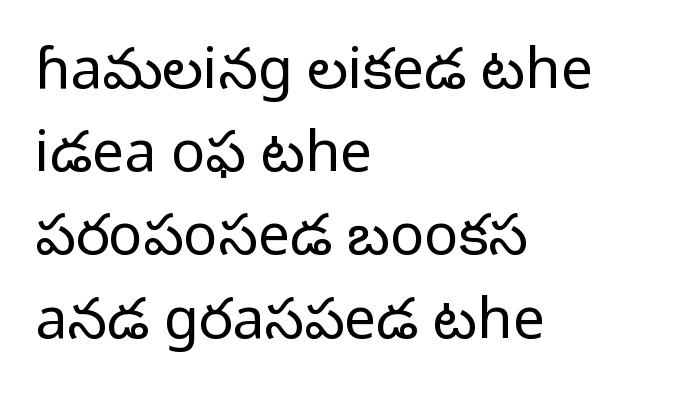
The image shows 57 px light sans-serif type, upright; set left-aligned, normal line spacing (1.46x), normal letter spacing, not underlined; low stroke contrast and a medium x-height.
